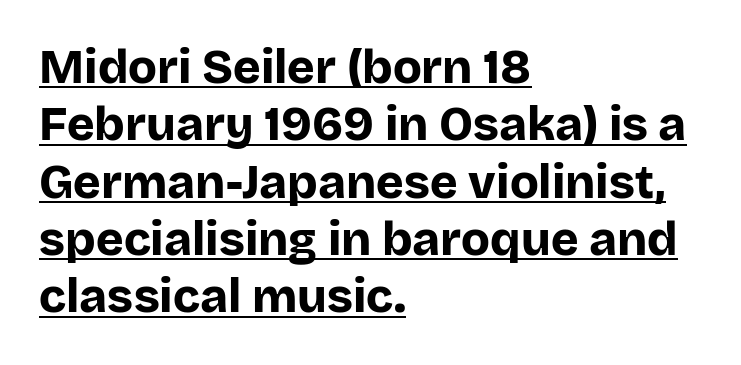
Q: Is the text bold? A: Yes.
Q: Is the text italic (slanted)? A: No, it is upright.
Q: Is the typeface a serif or a sans-serif typeface? A: Sans-serif.
Q: Is the text underlined? A: Yes.
Q: How is the paragraph aligned? A: Left-aligned.
Q: Is the spacing between letters normal or unusually wide? A: Normal.
Q: Width (condensed, normal, or wide)? A: Normal.
Q: Stroke contrast? A: Low.
Q: x-height? A: Large.
Q: Monospaced? A: No.
